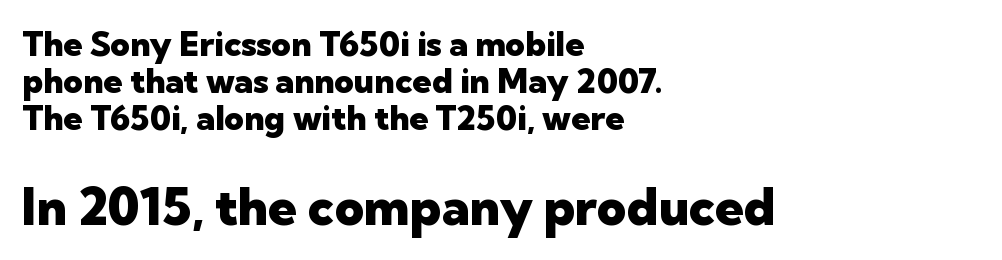
The image shows 51 px heavy sans-serif type, upright; set left-aligned, tight line spacing (1.09x), normal letter spacing, not underlined; the second (bottom) block is 1.5x larger; low stroke contrast and a medium x-height.
